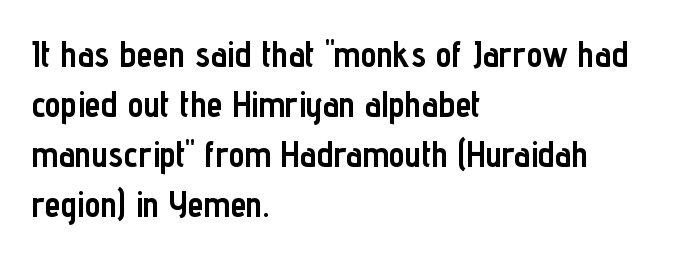
Q: Is the text bold? A: Yes.
Q: Is the text italic (slanted)? A: No, it is upright.
Q: Is the typeface a serif or a sans-serif typeface? A: Sans-serif.
Q: Is the text underlined? A: No.
Q: How is the paragraph aligned? A: Left-aligned.
Q: Is the spacing between letters normal or unusually wide? A: Normal.
Q: Is the spacing between lines tight, normal or loose? A: Normal.
Q: Width (condensed, normal, or wide)? A: Condensed.
Q: Stroke contrast? A: Low.
Q: x-height? A: Medium.
Q: Monospaced? A: No.
